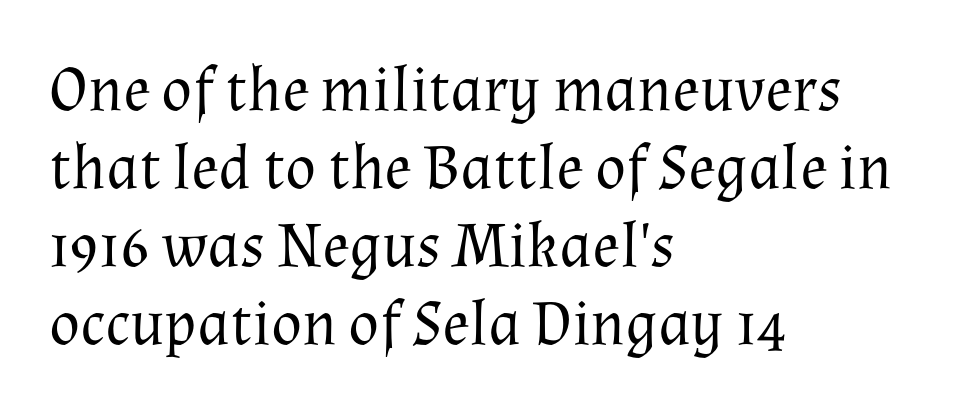
{"serif": "yes", "italic": "no", "bold": "no", "weight": "regular", "width": "normal", "stroke_contrast": "medium", "x_height": "medium", "monospaced": "no", "underline": "no", "align": "left", "line_spacing_ratio": 1.22, "letter_spacing": "normal", "letter_spacing_em": 0.0, "glyph_px": 64}
